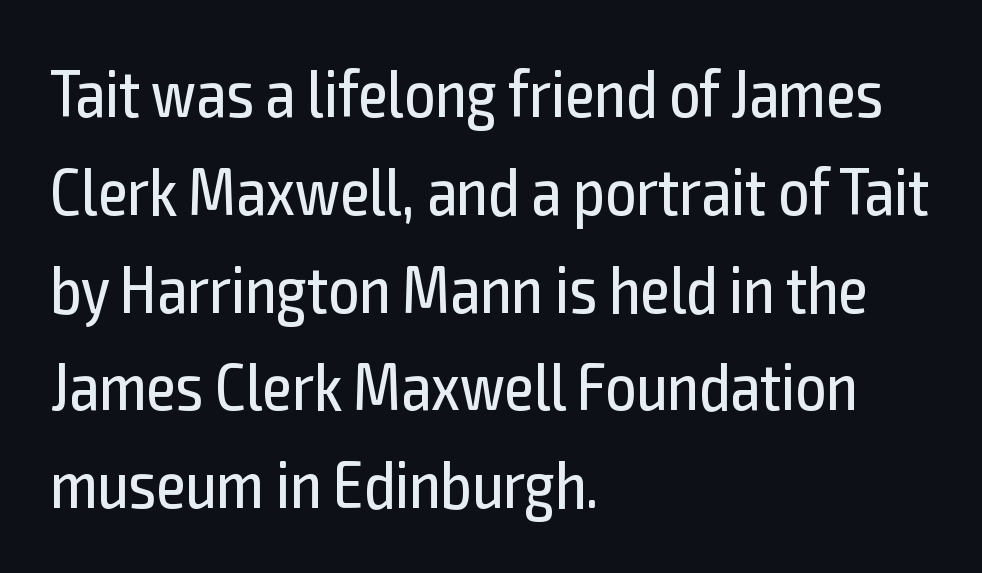
{"serif": "no", "italic": "no", "bold": "no", "weight": "regular", "width": "condensed", "x_height": "medium", "monospaced": "no", "underline": "no", "align": "left", "line_spacing": "normal", "line_spacing_ratio": 1.46, "letter_spacing": "normal", "letter_spacing_em": 0.0, "glyph_px": 67}
